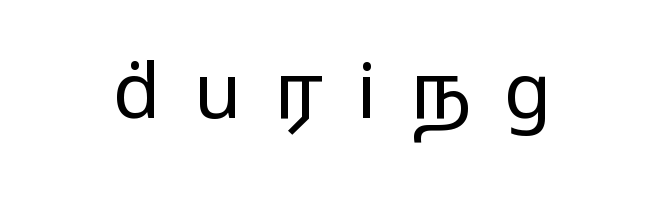
The image shows 77 px wide sans-serif type, upright; set unusually wide letter spacing (+0.43 em), not underlined; medium stroke contrast.
